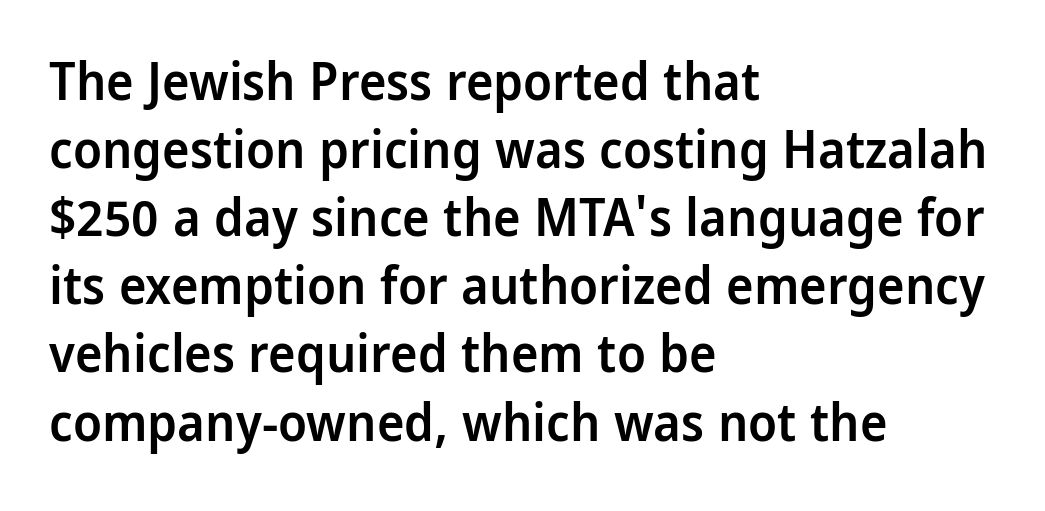
Slightly chunky letters — semibold, I'd say, not full bold. The glyphs are unaccompanied by any horizontal stroke below them. The letters advance in unequal steps, a hallmark of proportional type. Compared with typical body copy, the letter spacing here is the same.
